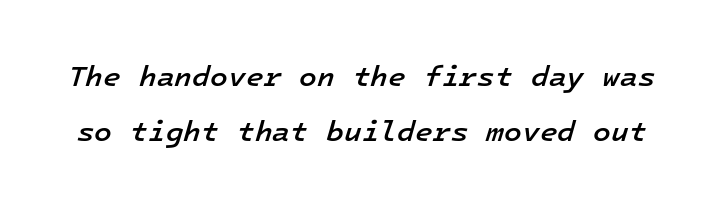
The image shows 29 px semibold type, italic (leaning right), monospaced; set line spacing 1.89x, normal letter spacing, not underlined; low stroke contrast and a medium x-height.
